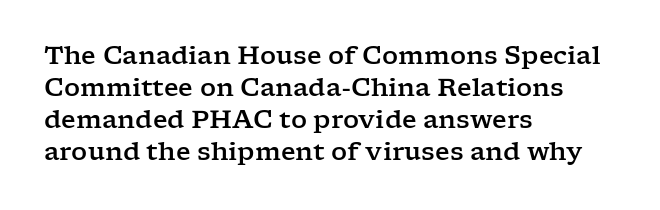
The image shows 25 px text type, upright; set left-aligned, normal line spacing (1.28x), normal letter spacing, not underlined.
